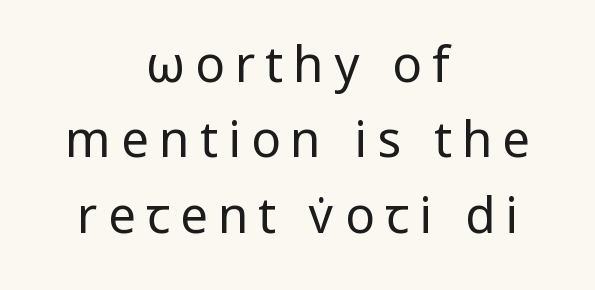
The face used here is a sans, in the tradition of grotesques and geometrics. Summary of weight: not heavy and not bold. Rule under the text: the space is simply empty. Students, observe: this is what conventionally led text looks like. A typesetter would mark this as roman, not italic. Is this a fixed-width face? No — the glyphs have proportional, varying widths.
